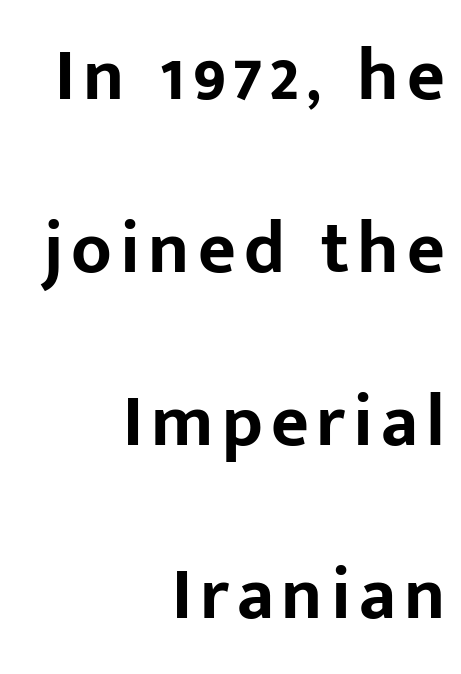
Q: Is the text bold? A: Yes.
Q: Is the text italic (slanted)? A: No, it is upright.
Q: Is the typeface a serif or a sans-serif typeface? A: Sans-serif.
Q: Is the text underlined? A: No.
Q: How is the paragraph aligned? A: Right-aligned.
Q: Is the spacing between lines tight, normal or loose? A: Loose.
Q: Width (condensed, normal, or wide)? A: Normal.
Q: Stroke contrast? A: Low.
Q: x-height? A: Medium.
Q: Monospaced? A: No.
